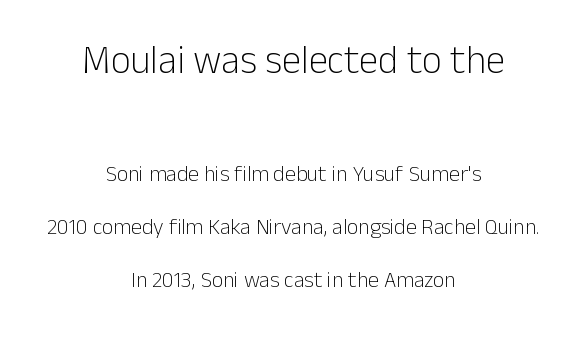
Q: Is the text bold? A: No.
Q: Is the text italic (slanted)? A: No, it is upright.
Q: Is the typeface a serif or a sans-serif typeface? A: Sans-serif.
Q: Is the text underlined? A: No.
Q: How is the paragraph aligned? A: Centered.
Q: Is the spacing between letters normal or unusually wide? A: Normal.
Q: Is the spacing between lines tight, normal or loose? A: Loose.
Q: Which block of text is set in a larger size, the first (top) or the second (bottom)? A: The first (top) one.
Q: Width (condensed, normal, or wide)? A: Normal.
Q: Stroke contrast? A: Low.
Q: x-height? A: Medium.
Q: Monospaced? A: No.
